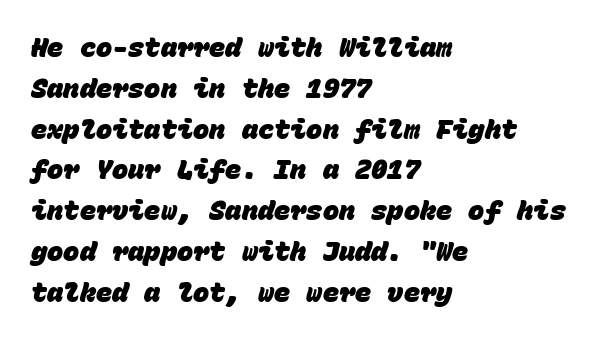
The image shows 27 px bold type; set left-aligned, normal line spacing (1.51x), normal letter spacing, not underlined.
